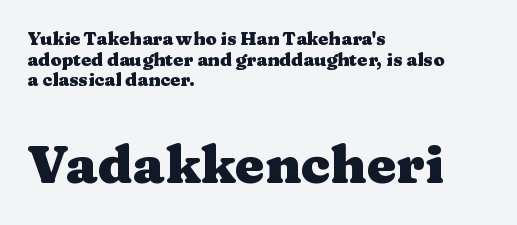
The image shows 53 px heavy, wide serif type, upright; set left-aligned, tight line spacing (1.15x), normal letter spacing, not underlined; the second (bottom) block is 2.94x larger; medium stroke contrast and a medium x-height.
